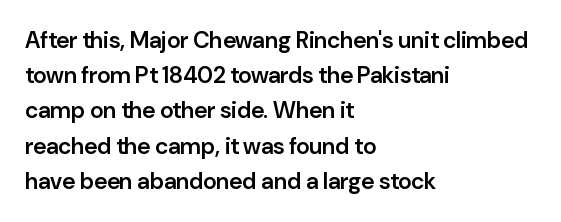
Q: Is the text bold? A: Semi-bold.
Q: Is the text italic (slanted)? A: No, it is upright.
Q: Is the text underlined? A: No.
Q: How is the paragraph aligned? A: Left-aligned.
Q: Is the spacing between letters normal or unusually wide? A: Normal.
Q: Is the spacing between lines tight, normal or loose? A: Normal.
